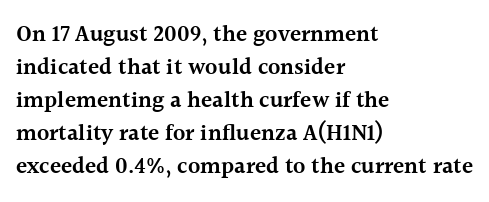
The image shows 23 px text type, upright; set left-aligned, normal line spacing (1.43x), normal letter spacing, not underlined.
